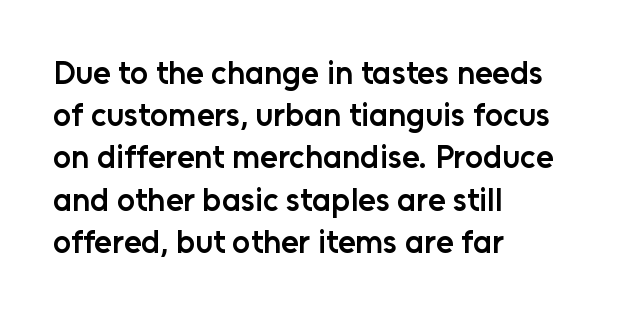
The image shows 32 px semibold sans-serif type, upright; set left-aligned, normal line spacing (1.32x), normal letter spacing, not underlined; low stroke contrast and a medium x-height.
